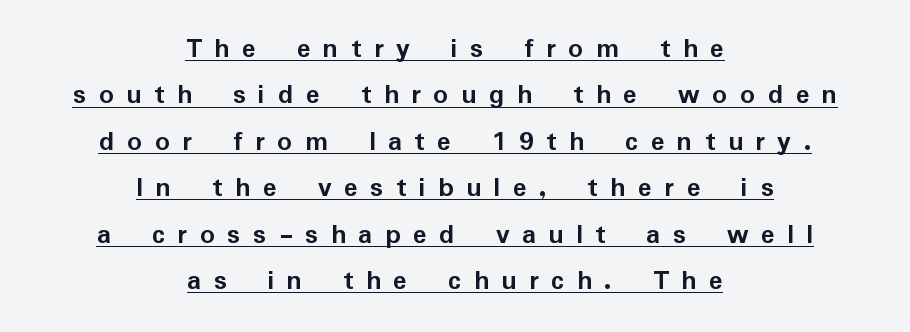
Beneath each row of characters lies a ruled line. The strokes are fattened all the way to bold. Each letter keeps its own natural width here, so spacing adapts to shape. This is sans-serif lettering, the kind often seen on screens and signage. Successive baselines arrive at the customary interval. The whitespace from short lines is split evenly between both sides.
